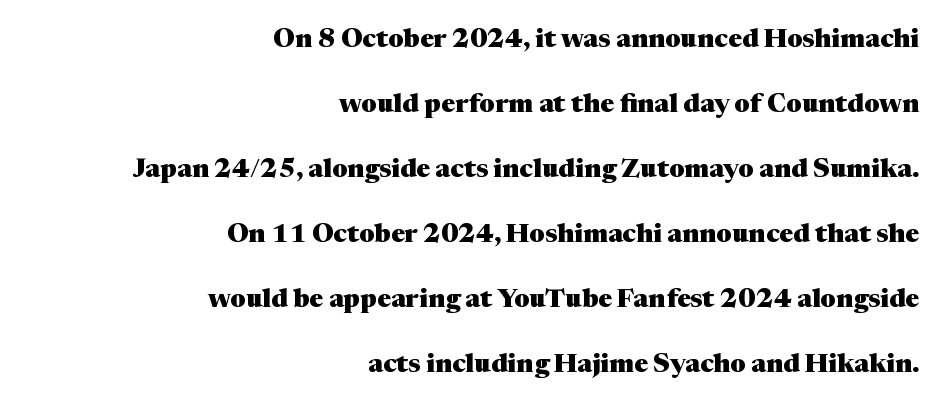
The image shows 26 px bold type, upright; set right-aligned, loose line spacing (2.5x), normal letter spacing, not underlined.
